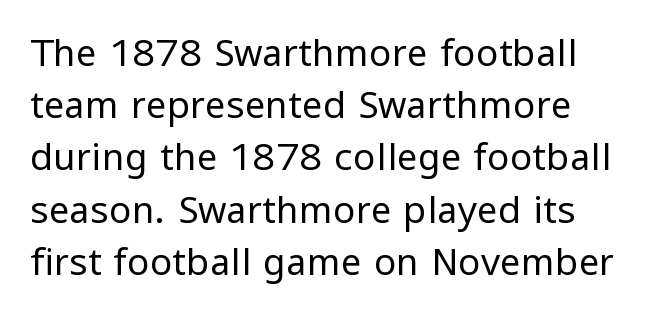
{"serif": "no", "italic": "no", "bold": "no", "weight": "regular", "width": "normal", "stroke_contrast": "low", "x_height": "medium", "monospaced": "no", "underline": "no", "align": "left", "line_spacing": "normal", "line_spacing_ratio": 1.41, "letter_spacing": "normal", "letter_spacing_em": 0.0, "glyph_px": 37}
